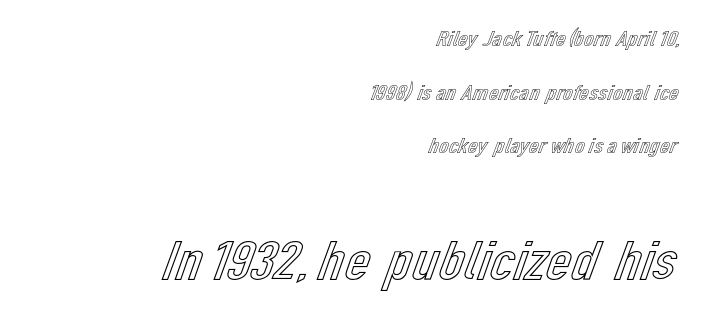
The words here are not underlined. How are the letters spaced? Ordinarily, with no added tracking. The designer dialed line spacing up above the default. Think of a printed novel: that variable character pitch is what you see here.
